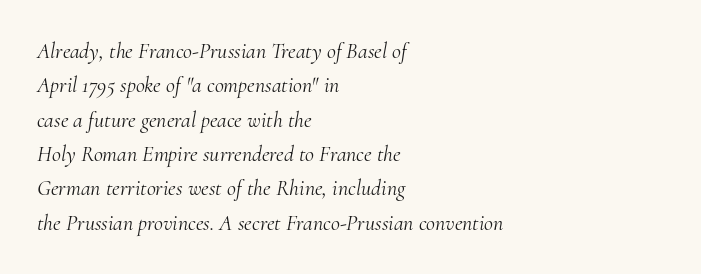
Q: Is the text bold? A: No.
Q: Is the text italic (slanted)? A: Yes, it leans right by about 10 degrees.
Q: Is the text underlined? A: No.
Q: How is the paragraph aligned? A: Left-aligned.
Q: Is the spacing between letters normal or unusually wide? A: Normal.
Q: Is the spacing between lines tight, normal or loose? A: Normal.
